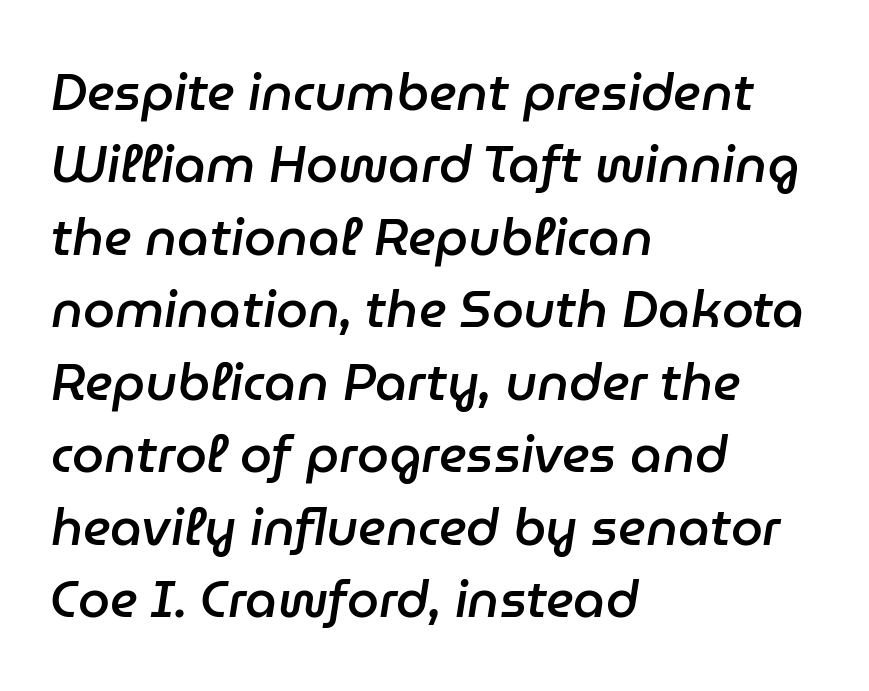
Q: Is the text bold? A: Semi-bold.
Q: Is the text italic (slanted)? A: Yes, it leans right by about 9 degrees.
Q: Is the text underlined? A: No.
Q: How is the paragraph aligned? A: Left-aligned.
Q: Is the spacing between letters normal or unusually wide? A: Normal.
Q: Is the spacing between lines tight, normal or loose? A: Normal.
Q: Width (condensed, normal, or wide)? A: Normal.
Q: Stroke contrast? A: Low.
Q: x-height? A: Medium.
Q: Monospaced? A: No.
